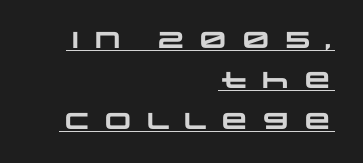
{"bold": "yes", "underline": "yes", "align": "right", "line_spacing_ratio": 1.76, "letter_spacing": "wide", "letter_spacing_em": 0.29, "glyph_px": 23}
